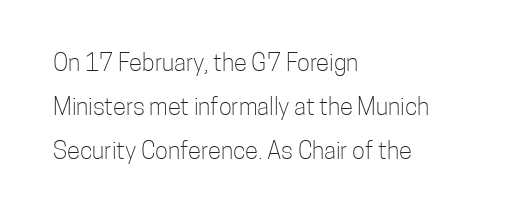
{"italic": "no", "bold": "no", "underline": "no", "align": "left", "line_spacing_ratio": 1.84, "letter_spacing": "normal", "letter_spacing_em": 0.0, "glyph_px": 24}
